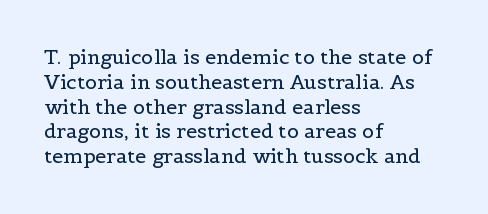
{"italic": "no", "bold": "no", "underline": "no", "align": "left", "line_spacing_ratio": 1.24, "letter_spacing": "normal", "letter_spacing_em": 0.0, "glyph_px": 20}
